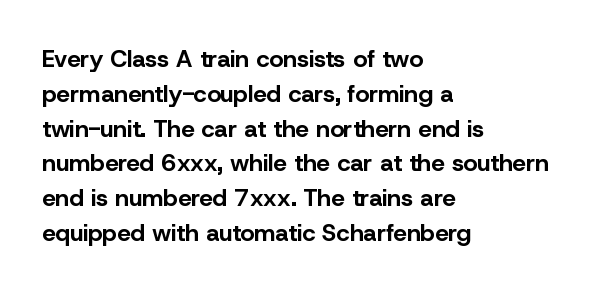
{"italic": "no", "bold": "yes", "underline": "no", "align": "left", "line_spacing": "normal", "line_spacing_ratio": 1.45, "letter_spacing": "normal", "letter_spacing_em": 0.0, "glyph_px": 24}
